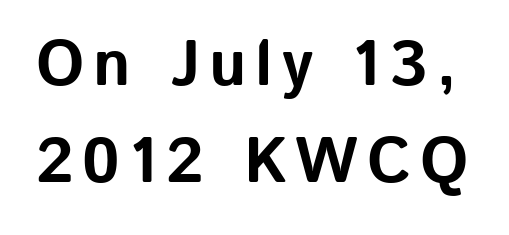
{"serif": "no", "italic": "no", "bold": "yes", "weight": "bold", "width": "normal", "stroke_contrast": "low", "x_height": "medium", "monospaced": "no", "underline": "no", "line_spacing": "normal", "line_spacing_ratio": 1.52, "glyph_px": 64}
